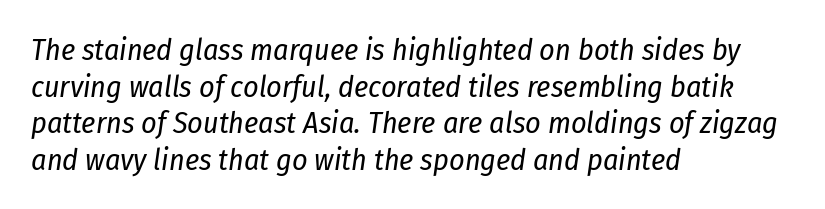
The image shows 30 px regular-weight, condensed type, italic (leaning right); set left-aligned, line spacing 1.22x, normal letter spacing, not underlined; low stroke contrast and a medium x-height.
